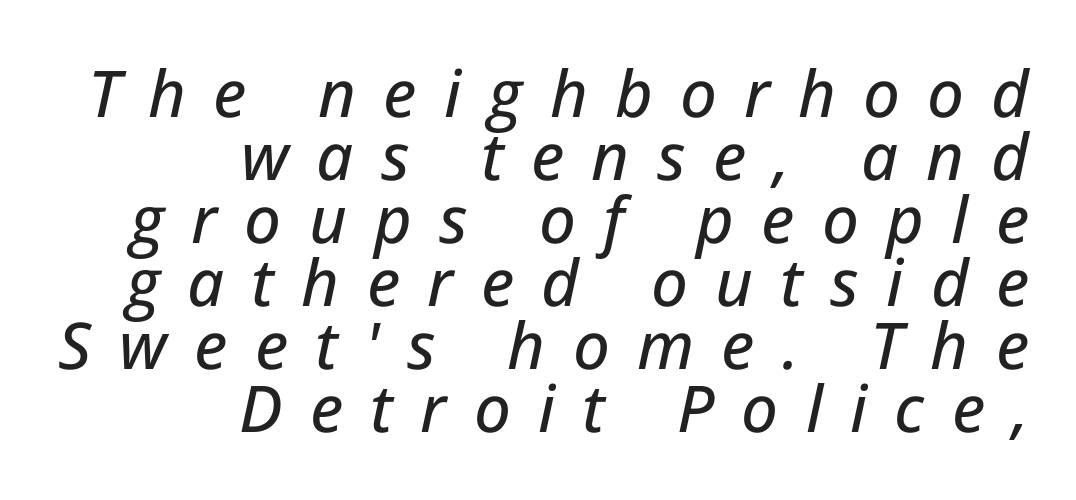
Each letter keeps its own natural width here, so spacing adapts to shape. Each line ends at the same right margin while the left side varies. Each word looks stretched out because of the extra space between its letters. The foot of each line stays bare and open.
